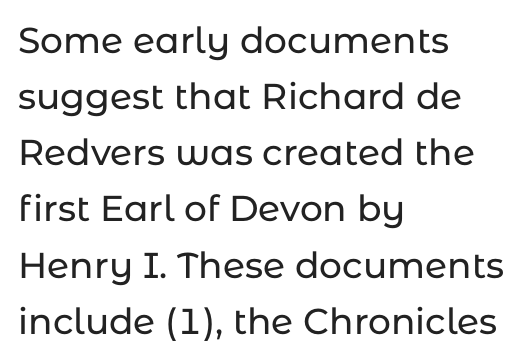
The specimen omits any rule beneath the text block's lines. Standard letterfit; no display-style spreading of the glyphs. Unlike italic type, these characters show no tilt at all. A typesetter would call this proportional, since set widths differ per character. Rows of type keep a routine distance in the vertical direction. Is the block centered? No — it sits flush against the left margin.
